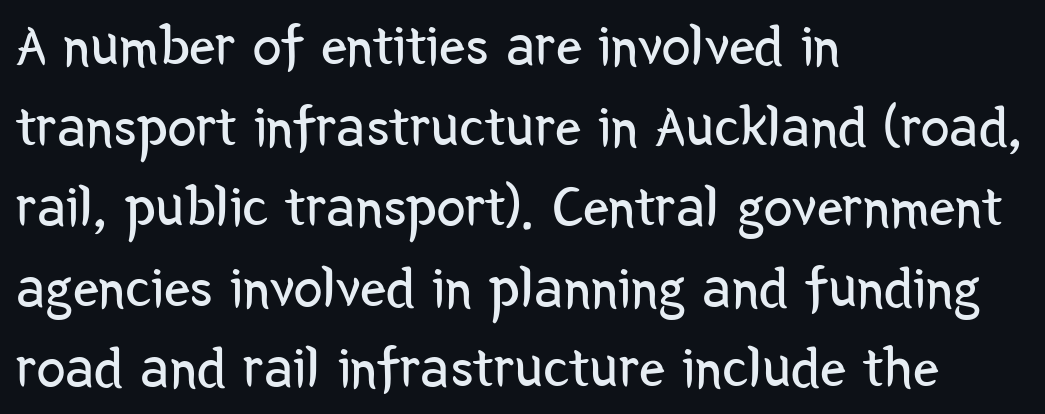
The image shows 58 px regular-weight, condensed sans-serif type, upright; set left-aligned, normal line spacing (1.39x), normal letter spacing, not underlined; low stroke contrast and a medium x-height.
